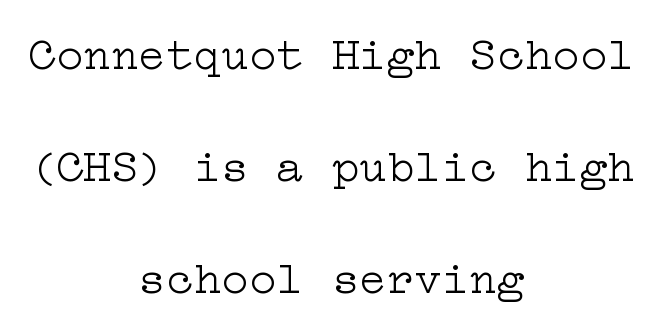
The typesetting does not lean heavy: it is not bold. A student would call this center alignment; a typographer would say set centered. Caption: standard tracking, unaltered. The line-height multiplier appears high, well above default.
